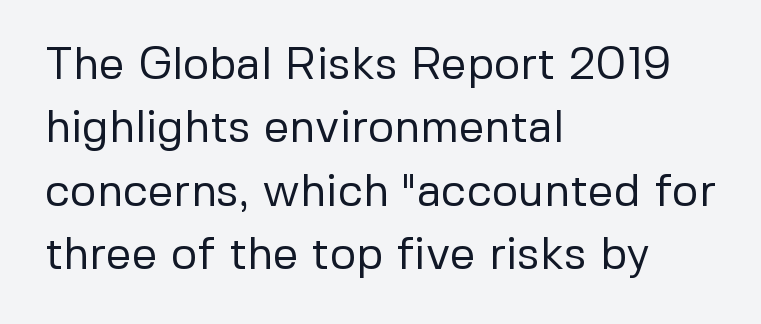
Q: Is the text bold? A: No.
Q: Is the text italic (slanted)? A: No, it is upright.
Q: Is the typeface a serif or a sans-serif typeface? A: Sans-serif.
Q: Is the text underlined? A: No.
Q: How is the paragraph aligned? A: Left-aligned.
Q: Is the spacing between letters normal or unusually wide? A: Normal.
Q: Is the spacing between lines tight, normal or loose? A: Normal.
Q: Width (condensed, normal, or wide)? A: Normal.
Q: Stroke contrast? A: Low.
Q: x-height? A: Medium.
Q: Monospaced? A: No.
